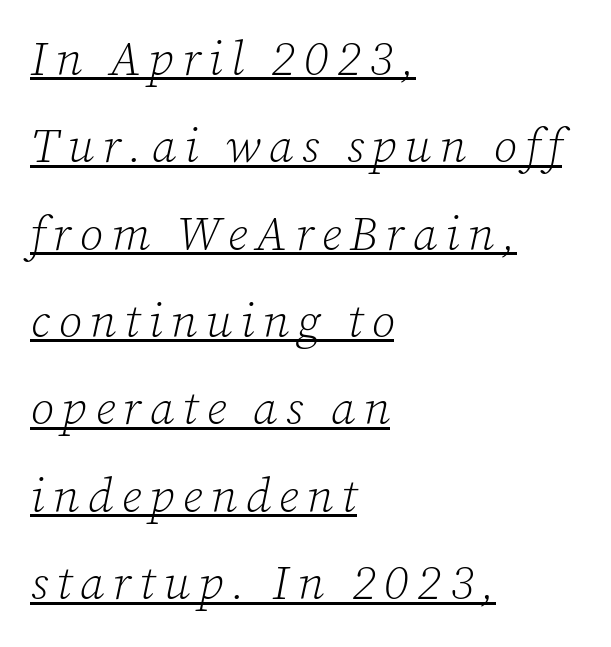
Q: Is the text bold? A: No.
Q: Is the text italic (slanted)? A: Yes, it leans right by about 12 degrees.
Q: Is the typeface a serif or a sans-serif typeface? A: Serif.
Q: Is the text underlined? A: Yes.
Q: How is the paragraph aligned? A: Left-aligned.
Q: Width (condensed, normal, or wide)? A: Normal.
Q: Stroke contrast? A: Low.
Q: x-height? A: Medium.
Q: Monospaced? A: No.
